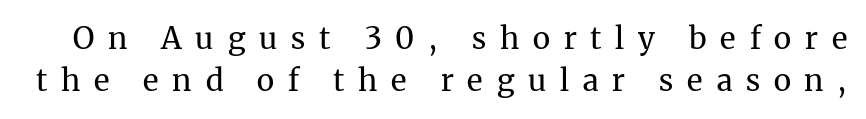
The image shows 30 px regular-weight serif type, upright; set normal line spacing (1.39x), unusually wide letter spacing (+0.46 em), not underlined; medium stroke contrast and a medium x-height.
